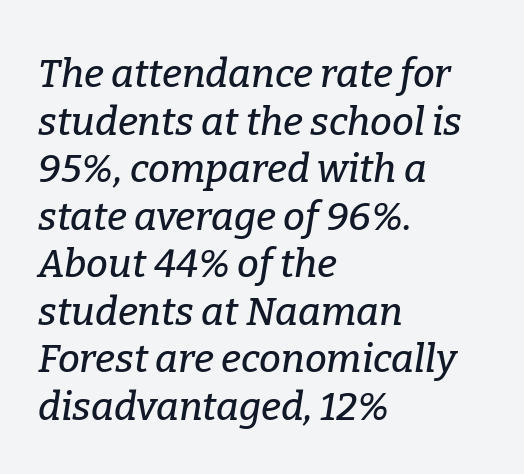
The image shows 39 px serif type, italic (leaning right); set left-aligned, line spacing 1.22x, normal letter spacing, not underlined; low stroke contrast and a medium x-height.
